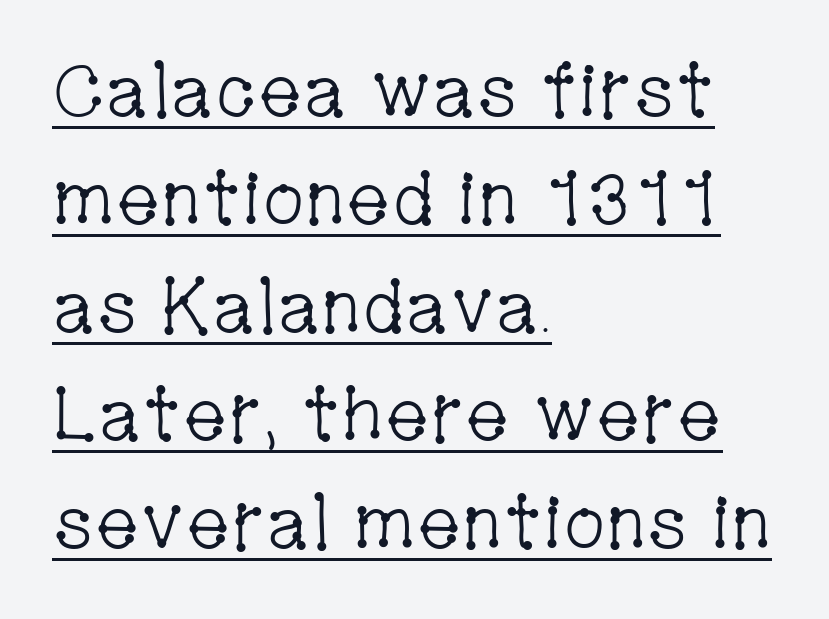
{"serif": "yes", "italic": "no", "bold": "no", "weight": "light", "width": "condensed", "stroke_contrast": "low", "x_height": "medium", "monospaced": "no", "underline": "yes", "align": "left", "line_spacing": "normal", "line_spacing_ratio": 1.44, "letter_spacing": "normal", "letter_spacing_em": 0.0, "glyph_px": 75}
